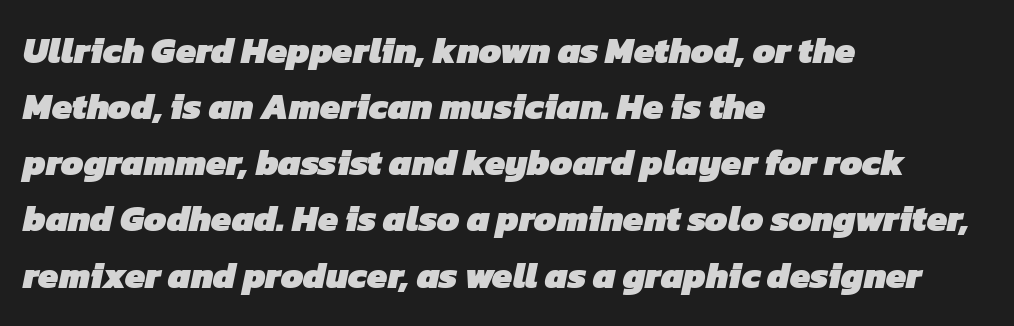
The type is set solid horizontally, with unmodified tracking. Proportional: the letters do not fall into vertical columns. The string is rendered with underlining switched off. The designer went with a sans here, leaving each stem footless. The rendering anchors every line to the left-hand side. Quick note: interline space is typical.
